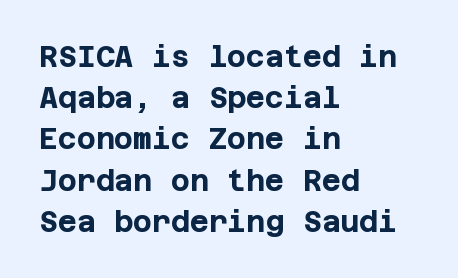
The setting favours the left margin, as ordinary paragraphs usually do. Upright lettering throughout. The text was rendered using a sans face with plain stroke endings. Underline: absent. Emphasis by weight is at full strength: bold. If you measured baseline to baseline, you'd find a middling distance.
